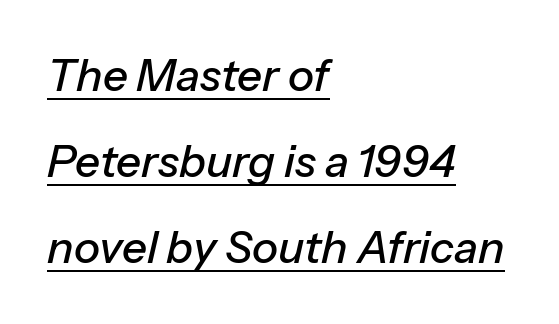
{"italic": "yes", "lean": "right", "slant_degrees": 13, "width": "normal", "stroke_contrast": "low", "x_height": "medium", "monospaced": "no", "underline": "yes", "align": "left", "line_spacing": "loose", "line_spacing_ratio": 1.95, "letter_spacing": "normal", "letter_spacing_em": 0.0, "glyph_px": 44}
